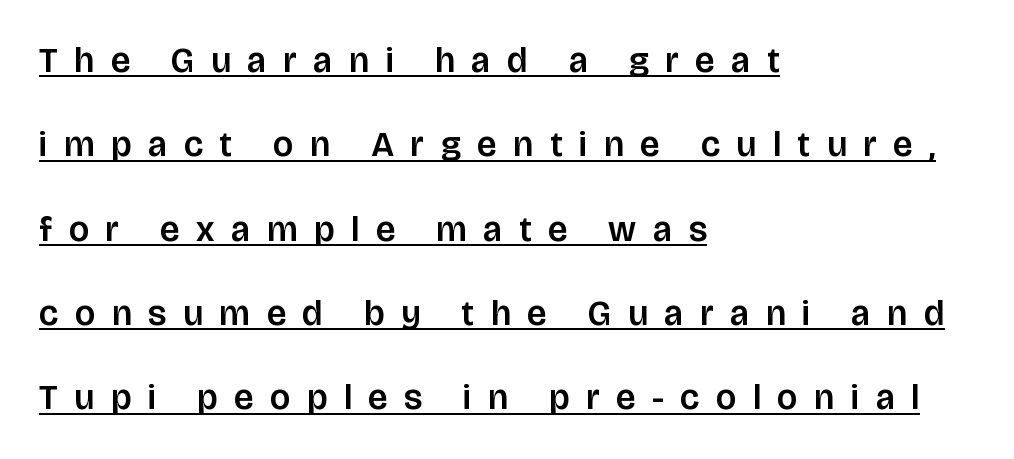
Horizontal alignment here is leftward, the default for most running prose. If you drew a line through each stem, it would be perfectly vertical. The rendering uses a large line-height, opening up the rows. The rendering uses natural spacing where letterforms have individual widths. Check the space under the baseline: a stroke is drawn there.
